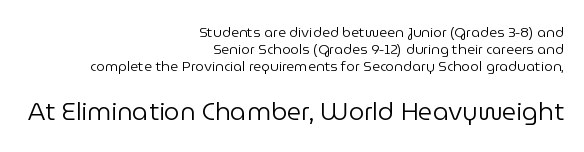
Q: Is the text bold? A: No.
Q: Is the text italic (slanted)? A: No, it is upright.
Q: Is the text underlined? A: No.
Q: How is the paragraph aligned? A: Right-aligned.
Q: Is the spacing between letters normal or unusually wide? A: Normal.
Q: Which block of text is set in a larger size, the first (top) or the second (bottom)? A: The second (bottom) one.
